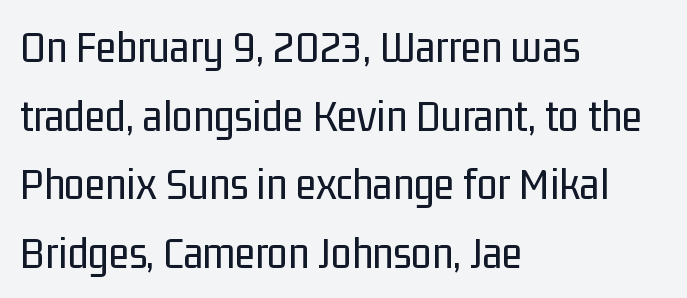
The image shows 47 px regular-weight, condensed sans-serif type, upright; set left-aligned, normal line spacing (1.46x), normal letter spacing, not underlined; low stroke contrast and a medium x-height.
